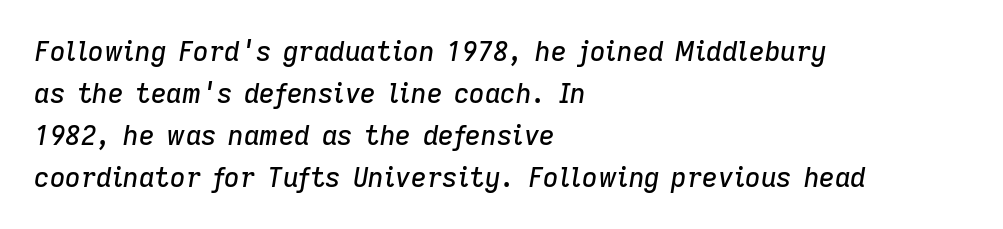
Q: Is the text italic (slanted)? A: Yes, it leans right by about 9 degrees.
Q: Is the text underlined? A: No.
Q: How is the paragraph aligned? A: Left-aligned.
Q: Is the spacing between letters normal or unusually wide? A: Normal.
Q: Is the spacing between lines tight, normal or loose? A: Normal.
